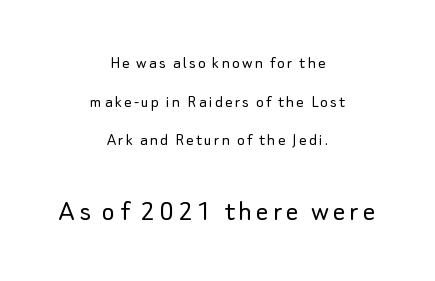
Q: Is the text bold? A: No.
Q: Is the text italic (slanted)? A: No, it is upright.
Q: Is the typeface a serif or a sans-serif typeface? A: Sans-serif.
Q: Is the text underlined? A: No.
Q: How is the paragraph aligned? A: Centered.
Q: Is the spacing between lines tight, normal or loose? A: Loose.
Q: Which block of text is set in a larger size, the first (top) or the second (bottom)? A: The second (bottom) one.
Q: Width (condensed, normal, or wide)? A: Normal.
Q: Stroke contrast? A: Low.
Q: x-height? A: Small.
Q: Monospaced? A: No.
